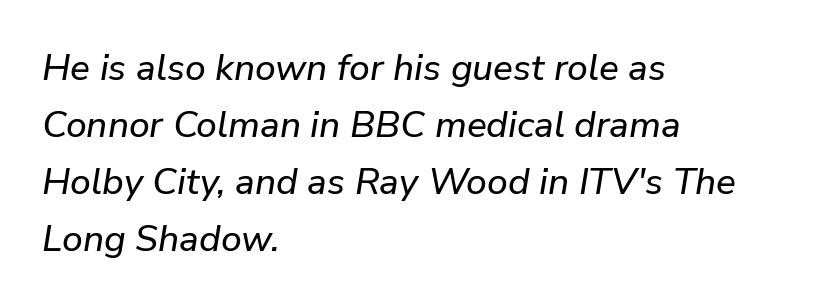
Q: Is the text italic (slanted)? A: Yes, it leans right by about 9 degrees.
Q: Is the text underlined? A: No.
Q: How is the paragraph aligned? A: Left-aligned.
Q: Is the spacing between letters normal or unusually wide? A: Normal.
Q: Is the spacing between lines tight, normal or loose? A: Normal.
Q: Width (condensed, normal, or wide)? A: Normal.
Q: Stroke contrast? A: Low.
Q: x-height? A: Medium.
Q: Monospaced? A: No.
